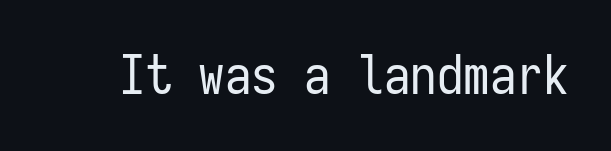
{"serif": "no", "italic": "no", "bold": "no", "weight": "regular", "width": "condensed", "stroke_contrast": "low", "x_height": "medium", "monospaced": "yes", "underline": "no", "letter_spacing": "normal", "letter_spacing_em": 0.0, "glyph_px": 53}
